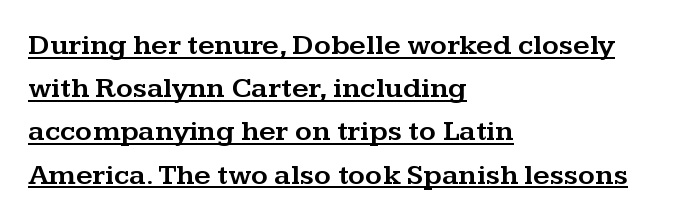
{"serif": "yes", "italic": "no", "width": "wide", "stroke_contrast": "medium", "x_height": "medium", "monospaced": "no", "underline": "yes", "align": "left", "line_spacing": "normal", "line_spacing_ratio": 1.49, "letter_spacing": "normal", "letter_spacing_em": 0.0, "glyph_px": 29}
